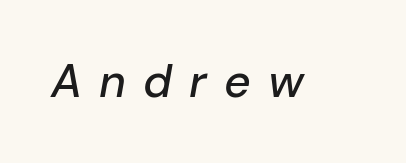
The image shows 46 px text type, italic (leaning right); set unusually wide letter spacing (+0.37 em), not underlined; low stroke contrast and a medium x-height.
